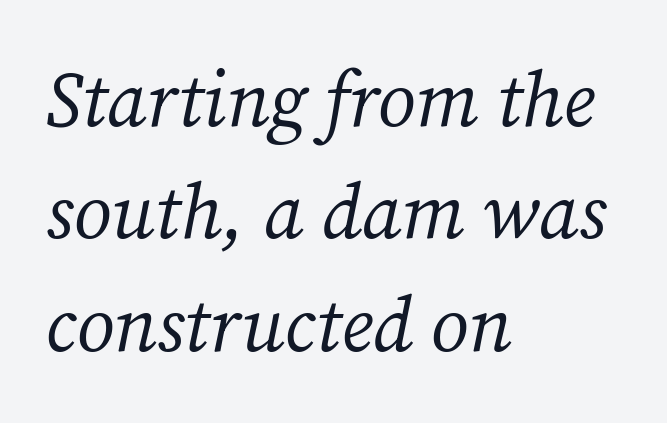
Q: Is the text bold? A: No.
Q: Is the text italic (slanted)? A: Yes, it leans right by about 12 degrees.
Q: Is the typeface a serif or a sans-serif typeface? A: Serif.
Q: Is the text underlined? A: No.
Q: How is the paragraph aligned? A: Left-aligned.
Q: Is the spacing between letters normal or unusually wide? A: Normal.
Q: Is the spacing between lines tight, normal or loose? A: Normal.
Q: Width (condensed, normal, or wide)? A: Normal.
Q: Stroke contrast? A: Medium.
Q: x-height? A: Medium.
Q: Monospaced? A: No.
